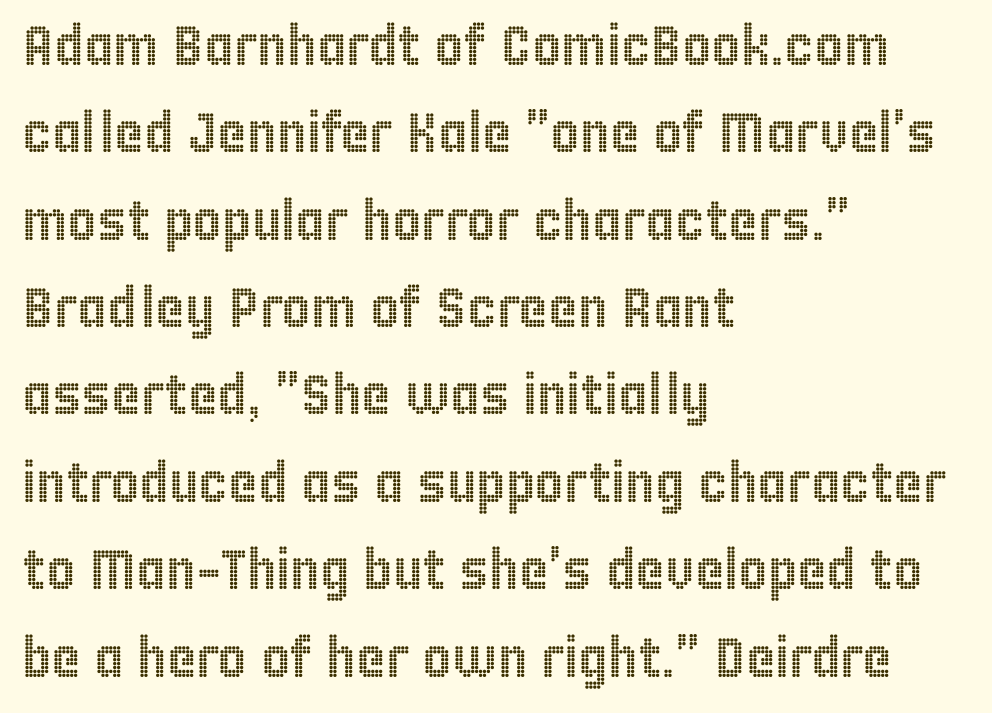
Caption: standard tracking, unaltered. These lines are set flush left with a ragged right edge. Style check: upright. Character widths vary here, with narrow letters taking less room than wide ones. The baseline area is clear. Successive baselines arrive at the customary interval.
